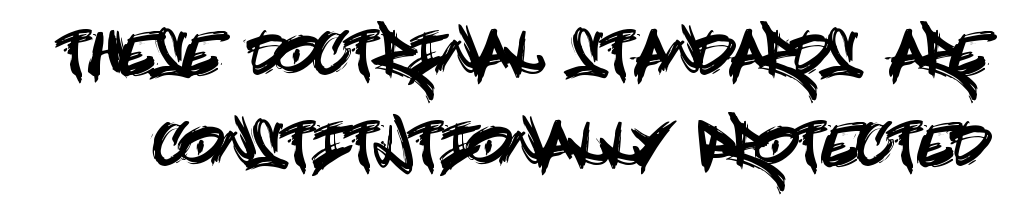
{"serif": "no", "width": "condensed", "x_height": "large", "underline": "no", "line_spacing": "normal", "line_spacing_ratio": 1.59, "letter_spacing": "normal", "letter_spacing_em": 0.0, "glyph_px": 57}
